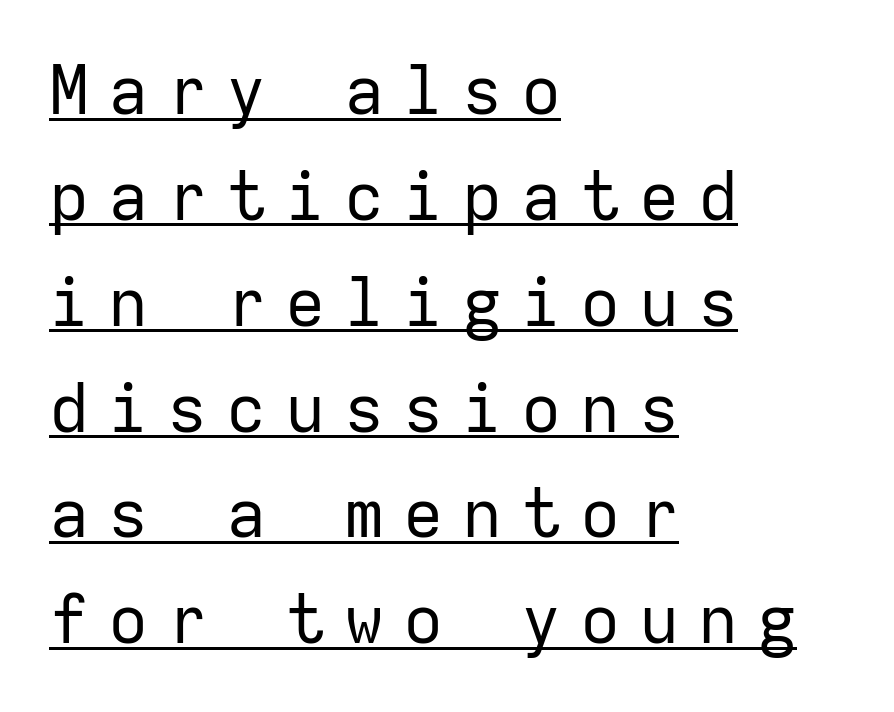
{"serif": "no", "italic": "no", "bold": "no", "weight": "regular", "width": "normal", "stroke_contrast": "low", "x_height": "medium", "monospaced": "yes", "underline": "yes", "align": "left", "line_spacing": "normal", "line_spacing_ratio": 1.58, "letter_spacing": "wide", "letter_spacing_em": 0.28, "glyph_px": 67}
